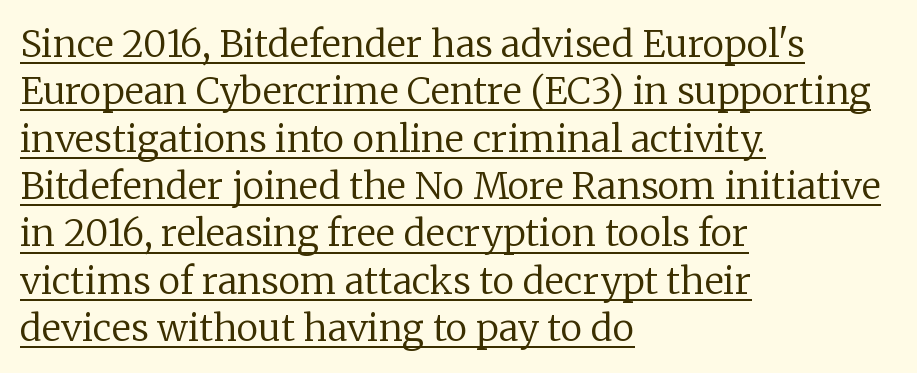
Q: Is the text bold? A: No.
Q: Is the text italic (slanted)? A: No, it is upright.
Q: Is the typeface a serif or a sans-serif typeface? A: Serif.
Q: Is the text underlined? A: Yes.
Q: How is the paragraph aligned? A: Left-aligned.
Q: Is the spacing between letters normal or unusually wide? A: Normal.
Q: Is the spacing between lines tight, normal or loose? A: Normal.
Q: Width (condensed, normal, or wide)? A: Normal.
Q: Stroke contrast? A: Low.
Q: x-height? A: Medium.
Q: Monospaced? A: No.
